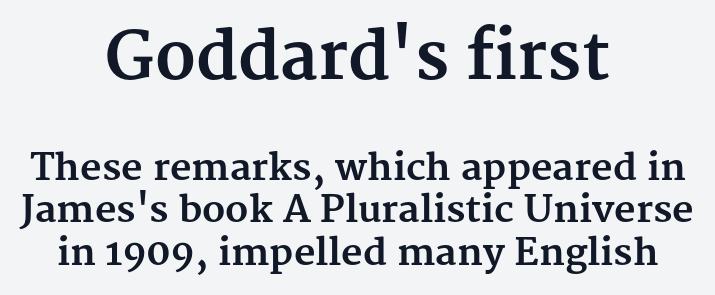
{"serif": "yes", "italic": "no", "bold": "yes", "weight": "bold", "width": "normal", "stroke_contrast": "medium", "x_height": "medium", "monospaced": "no", "underline": "no", "align": "center", "line_spacing": "tight", "line_spacing_ratio": 1.15, "letter_spacing": "normal", "letter_spacing_em": 0.0, "larger_block": "first", "size_ratio": 1.76, "glyph_px": 65}
